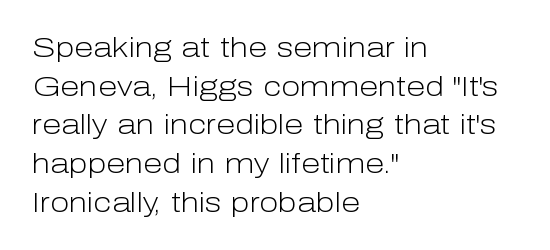
Normally led — the rows are evenly, conventionally spaced. The rendering uses natural spacing where letterforms have individual widths. The cut favours lightness, reaching ordinary text weight at its darkest. The font family rendered here belongs to the sans-serif group.
